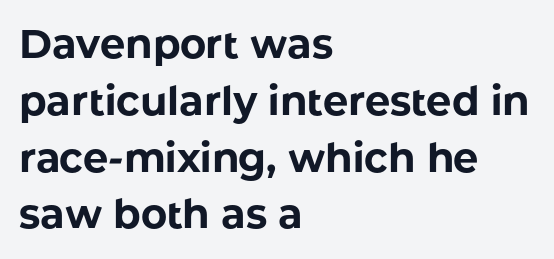
Q: Is the text bold? A: Yes.
Q: Is the text italic (slanted)? A: No, it is upright.
Q: Is the typeface a serif or a sans-serif typeface? A: Sans-serif.
Q: Is the text underlined? A: No.
Q: How is the paragraph aligned? A: Left-aligned.
Q: Is the spacing between letters normal or unusually wide? A: Normal.
Q: Is the spacing between lines tight, normal or loose? A: Normal.
Q: Width (condensed, normal, or wide)? A: Normal.
Q: Stroke contrast? A: Low.
Q: x-height? A: Medium.
Q: Monospaced? A: No.
